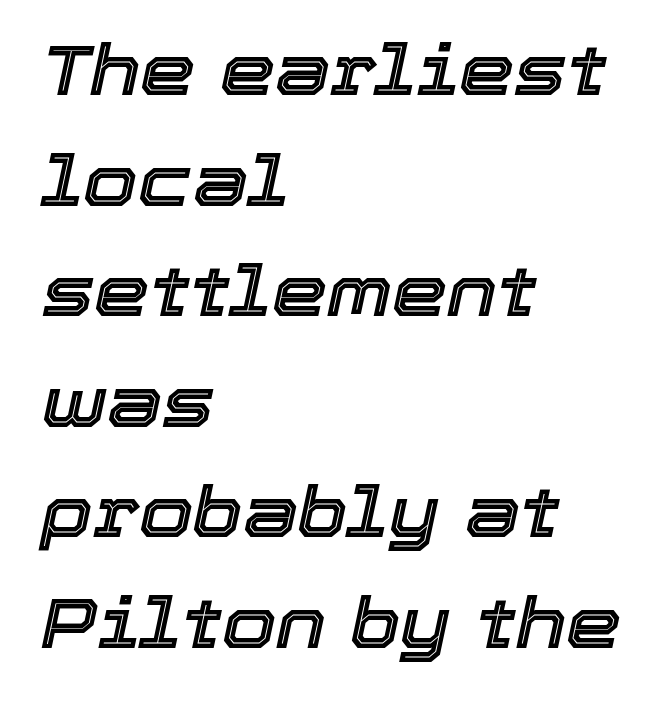
Q: Is the text italic (slanted)? A: Yes, it leans right by about 12 degrees.
Q: Is the text underlined? A: No.
Q: How is the paragraph aligned? A: Left-aligned.
Q: Is the spacing between letters normal or unusually wide? A: Normal.
Q: Is the spacing between lines tight, normal or loose? A: Normal.
Q: Width (condensed, normal, or wide)? A: Normal.
Q: x-height? A: Medium.
Q: Monospaced? A: No.
